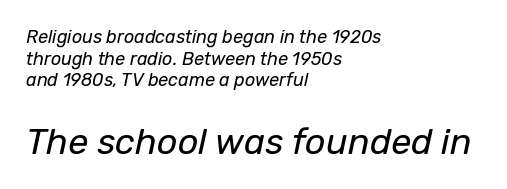
The image shows 36 px regular-weight type, italic (leaning right); set left-aligned, line spacing 1.2x, normal letter spacing, not underlined; the second (bottom) block is 2.0x larger; low stroke contrast and a medium x-height.
